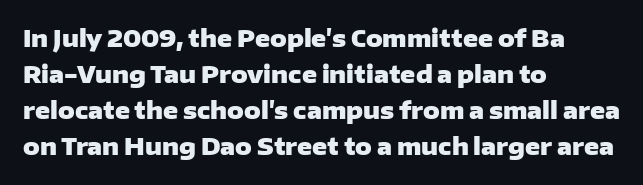
Notice how descenders clear the ascenders below comfortably — that's standard leading. The sample has been set heavy, in full bold. Italic? Not at all — the glyphs are vertical. A bare baseline throughout the passage. The rag falls on the right side of this text block. Inter-character spacing is left at the font's built-in metrics.
